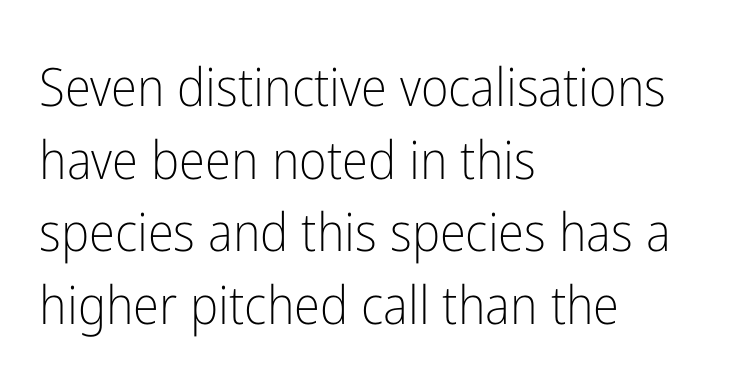
{"serif": "no", "italic": "no", "bold": "no", "weight": "light", "width": "condensed", "stroke_contrast": "low", "x_height": "medium", "monospaced": "no", "underline": "no", "align": "left", "line_spacing": "normal", "line_spacing_ratio": 1.37, "letter_spacing": "normal", "letter_spacing_em": 0.0, "glyph_px": 53}
